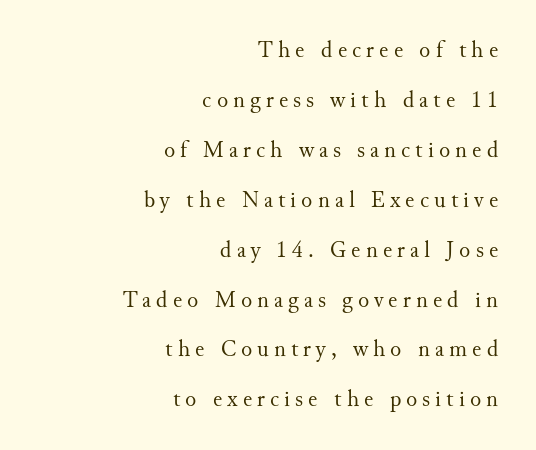
The image shows 23 px text type, upright; set right-aligned, loose line spacing (2.17x), unusually wide letter spacing (+0.22 em), not underlined.
